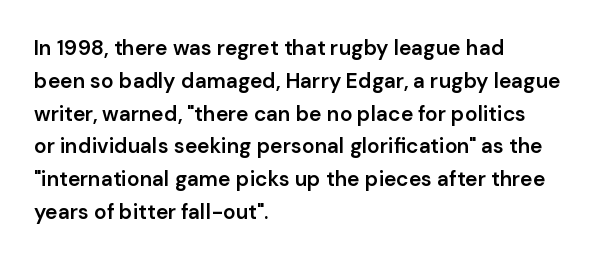
The image shows 21 px text type, upright; set left-aligned, normal line spacing (1.56x), normal letter spacing, not underlined.
